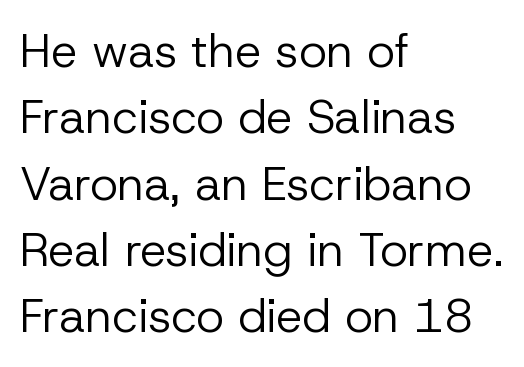
{"serif": "no", "italic": "no", "bold": "no", "weight": "regular", "width": "normal", "stroke_contrast": "low", "x_height": "medium", "monospaced": "no", "underline": "no", "align": "left", "line_spacing": "normal", "line_spacing_ratio": 1.41, "letter_spacing": "normal", "letter_spacing_em": 0.0, "glyph_px": 47}
